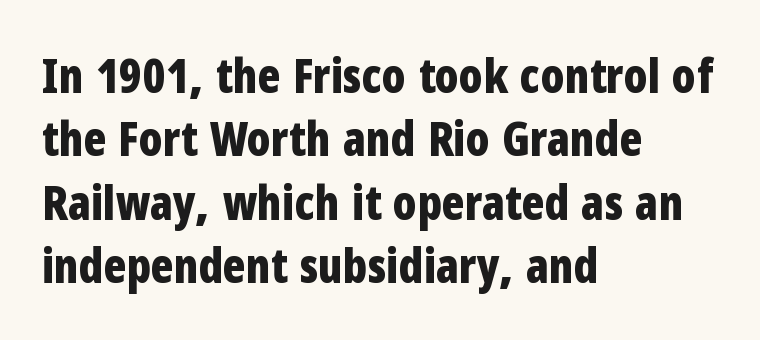
The image shows 47 px bold, condensed sans-serif type, upright; set left-aligned, normal line spacing (1.35x), normal letter spacing, not underlined; low stroke contrast and a medium x-height.
